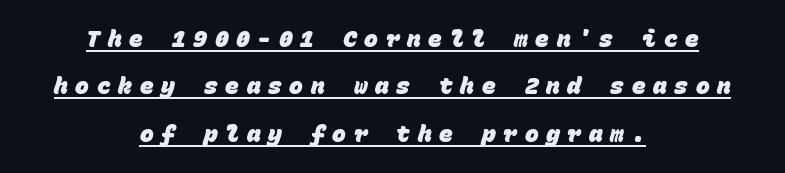
Q: Is the text bold? A: Yes.
Q: Is the text underlined? A: Yes.
Q: How is the paragraph aligned? A: Centered.
Q: Is the spacing between letters normal or unusually wide? A: Unusually wide.
Q: Is the spacing between lines tight, normal or loose? A: Loose.
